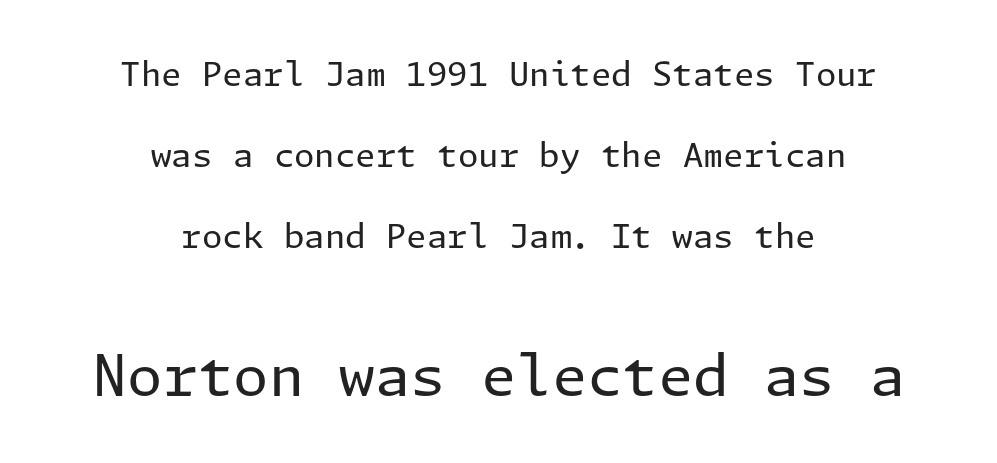
The image shows 57 px regular-weight sans-serif type, upright; set centered, loose line spacing (2.45x), normal letter spacing, not underlined; the second (bottom) block is 1.73x larger; low stroke contrast and a medium x-height.
